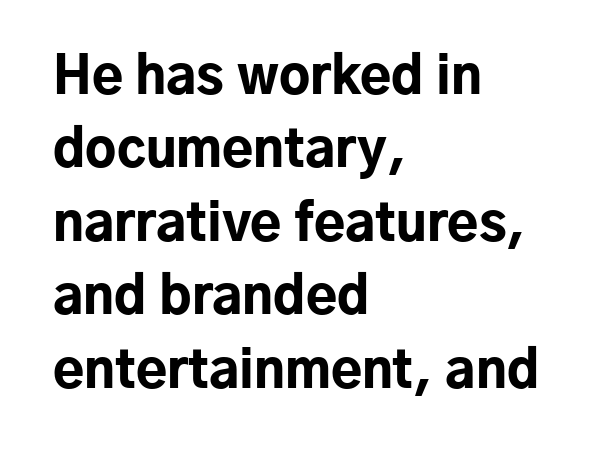
Q: Is the text bold? A: Yes.
Q: Is the text italic (slanted)? A: No, it is upright.
Q: Is the typeface a serif or a sans-serif typeface? A: Sans-serif.
Q: Is the text underlined? A: No.
Q: How is the paragraph aligned? A: Left-aligned.
Q: Is the spacing between letters normal or unusually wide? A: Normal.
Q: Is the spacing between lines tight, normal or loose? A: Normal.
Q: Width (condensed, normal, or wide)? A: Normal.
Q: Stroke contrast? A: Low.
Q: x-height? A: Medium.
Q: Monospaced? A: No.
